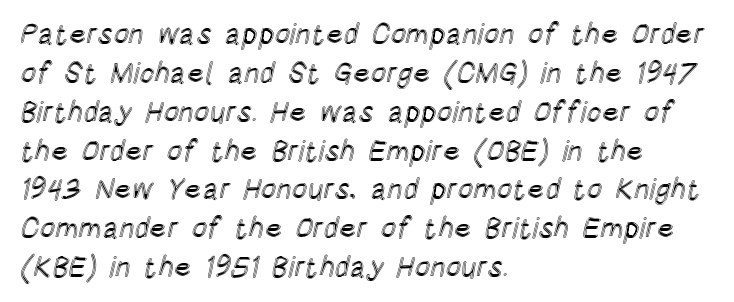
{"width": "condensed", "x_height": "large", "monospaced": "no", "underline": "no", "align": "left", "line_spacing": "normal", "line_spacing_ratio": 1.34, "letter_spacing": "normal", "letter_spacing_em": 0.0, "glyph_px": 29}
